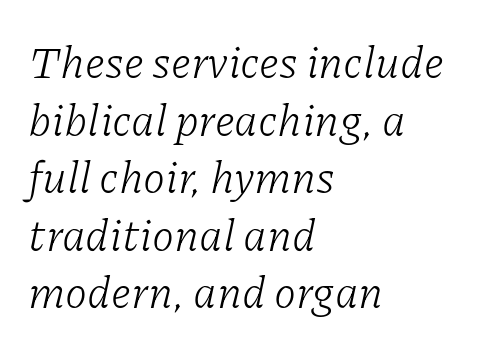
The typesetter chose a ragged-right arrangement here. The face looks like a standard text weight, possibly lighter. The glyphs in this specimen are seriffed. The font's italic variant was chosen for this text. This rendering features lettering with no underline. Honestly, the letter spacing is just normal — you wouldn't notice it.
